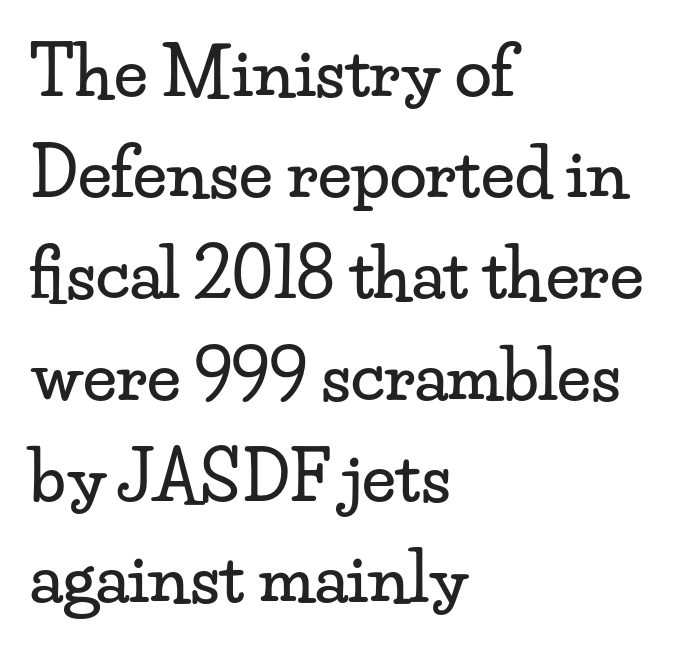
Q: Is the text italic (slanted)? A: No, it is upright.
Q: Is the typeface a serif or a sans-serif typeface? A: Serif.
Q: Is the text underlined? A: No.
Q: How is the paragraph aligned? A: Left-aligned.
Q: Is the spacing between letters normal or unusually wide? A: Normal.
Q: Is the spacing between lines tight, normal or loose? A: Normal.
Q: Width (condensed, normal, or wide)? A: Wide.
Q: Stroke contrast? A: Low.
Q: x-height? A: Small.
Q: Monospaced? A: No.
